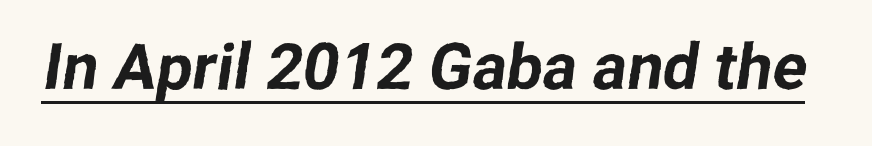
{"serif": "no", "width": "normal", "stroke_contrast": "low", "x_height": "medium", "monospaced": "no", "underline": "yes", "letter_spacing": "normal", "letter_spacing_em": 0.0, "glyph_px": 64}
